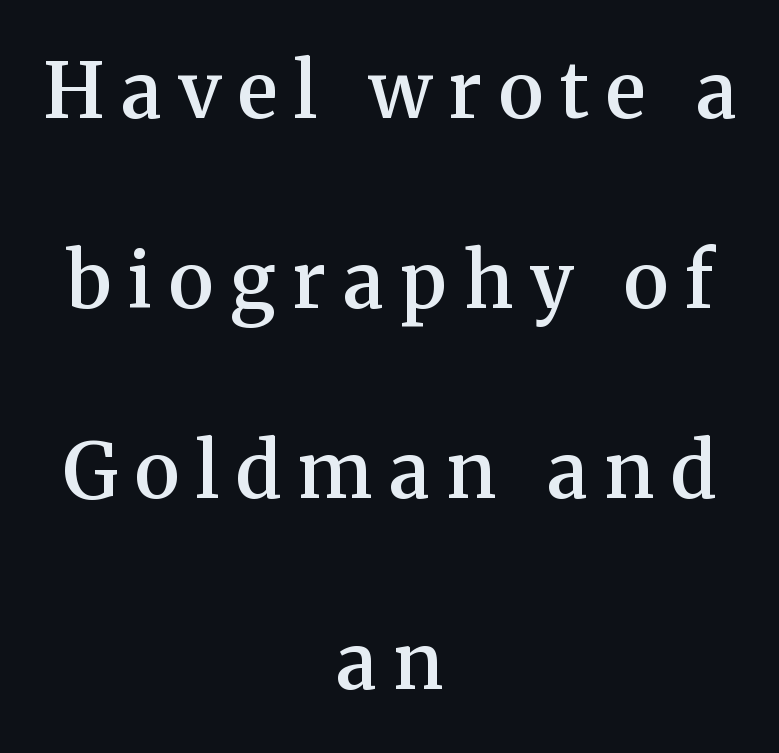
{"serif": "yes", "italic": "no", "bold": "semi", "weight": "semibold", "width": "normal", "stroke_contrast": "medium", "x_height": "medium", "monospaced": "no", "underline": "no", "align": "center", "line_spacing": "loose", "line_spacing_ratio": 2.47, "letter_spacing": "wide", "letter_spacing_em": 0.22, "glyph_px": 77}
